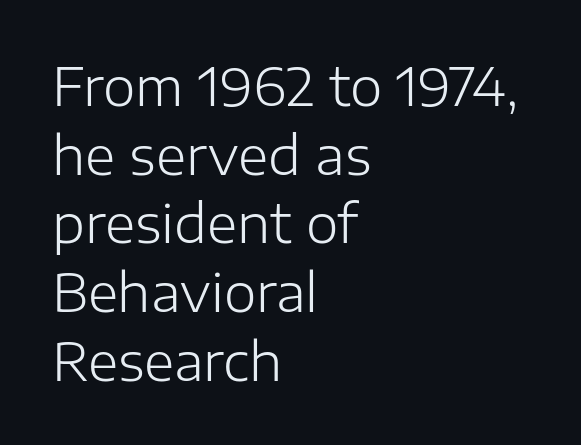
{"serif": "no", "italic": "no", "bold": "no", "weight": "light", "width": "normal", "stroke_contrast": "low", "x_height": "medium", "monospaced": "no", "underline": "no", "align": "left", "line_spacing": "normal", "line_spacing_ratio": 1.32, "letter_spacing": "normal", "letter_spacing_em": 0.0, "glyph_px": 52}
